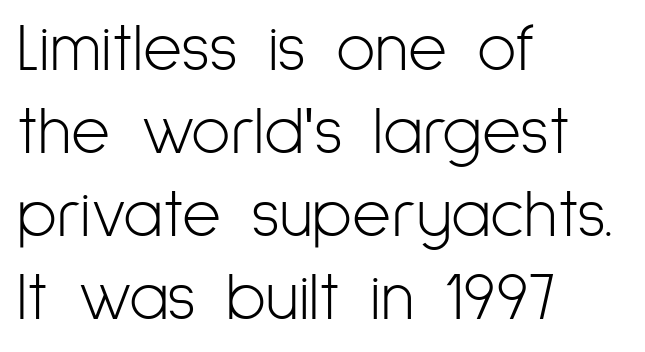
The image shows 67 px light, condensed sans-serif type, upright; set left-aligned, line spacing 1.24x, normal letter spacing, not underlined; low stroke contrast and a medium x-height.
